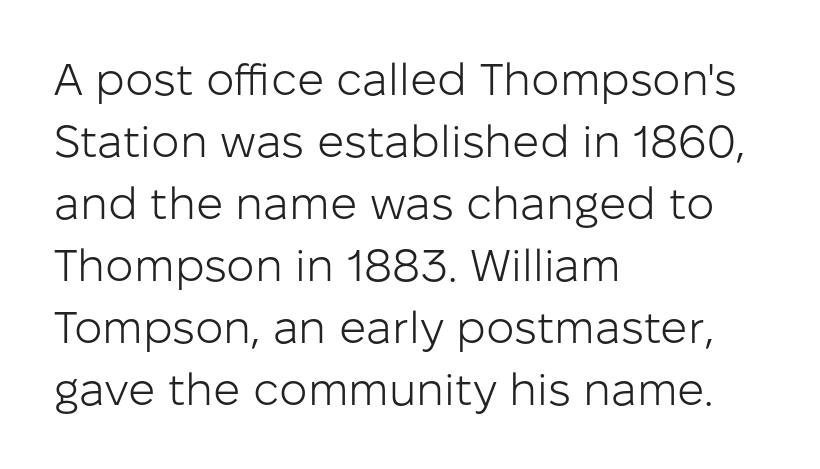
{"serif": "no", "italic": "no", "bold": "no", "weight": "light", "width": "normal", "stroke_contrast": "low", "x_height": "medium", "monospaced": "no", "underline": "no", "align": "left", "line_spacing": "normal", "line_spacing_ratio": 1.38, "letter_spacing": "normal", "letter_spacing_em": 0.0, "glyph_px": 45}
